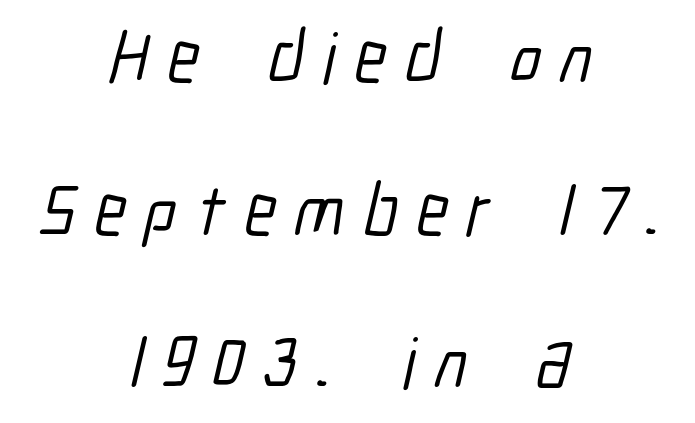
{"serif": "no", "width": "condensed", "stroke_contrast": "low", "x_height": "medium", "monospaced": "no", "underline": "no", "align": "center", "line_spacing": "loose", "line_spacing_ratio": 2.12, "letter_spacing": "wide", "letter_spacing_em": 0.26, "glyph_px": 72}
